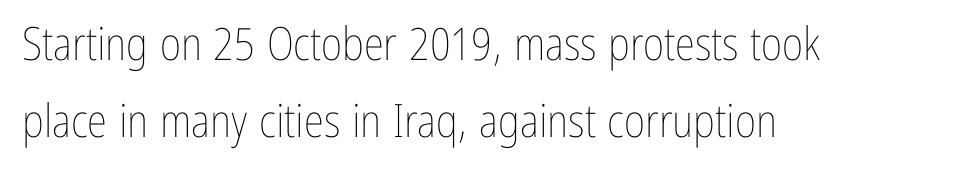
Q: Is the text bold? A: No.
Q: Is the text italic (slanted)? A: No, it is upright.
Q: Is the text underlined? A: No.
Q: How is the paragraph aligned? A: Left-aligned.
Q: Is the spacing between letters normal or unusually wide? A: Normal.
Q: Is the spacing between lines tight, normal or loose? A: Normal.
Q: Width (condensed, normal, or wide)? A: Condensed.
Q: Stroke contrast? A: Low.
Q: x-height? A: Medium.
Q: Monospaced? A: No.
